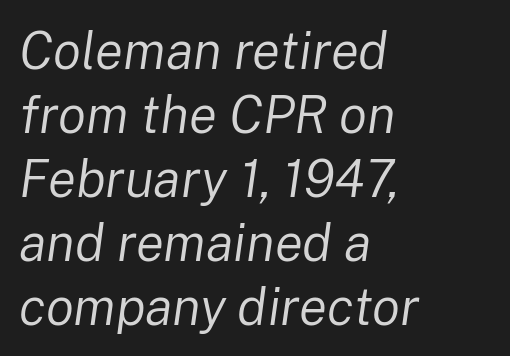
The image shows 52 px regular-weight type, italic (leaning right); set left-aligned, line spacing 1.23x, normal letter spacing, not underlined; low stroke contrast and a medium x-height.
